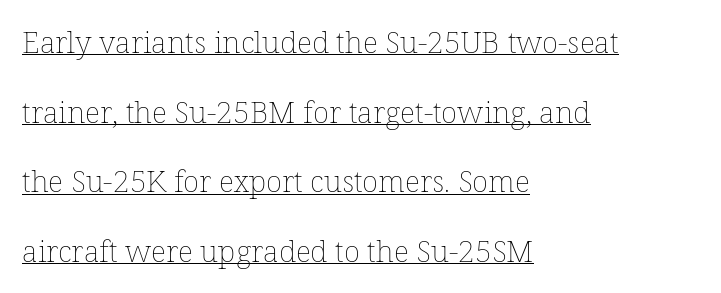
The image shows 30 px thin type, upright; set left-aligned, loose line spacing (2.32x), normal letter spacing, underlined; low stroke contrast and a medium x-height.
